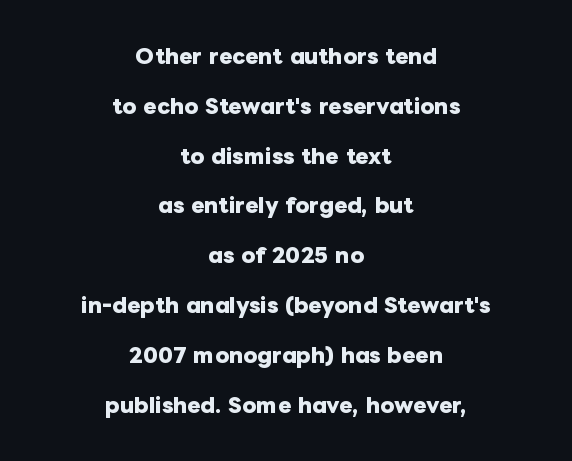
The image shows 20 px bold type, upright; set centered, loose line spacing (2.49x), normal letter spacing, not underlined.
